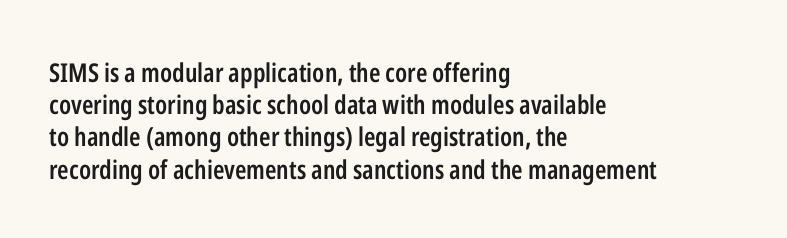
Italic? Not at all — the glyphs are vertical. The space beneath each line is pristine and unruled. Stems and bowls a touch heavier than normal — semibold. The paragraph shown leans on its left margin.
